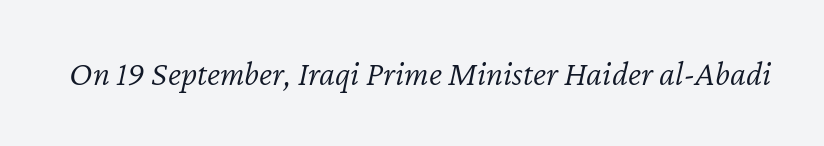
Each word holds together tightly as a unit, with standard inter-letter gaps. The letters advance in unequal steps, a hallmark of proportional type. Any mark beneath the type? The region is blank. The passage shown is not bold in any degree. Designer's note — italics engaged.
